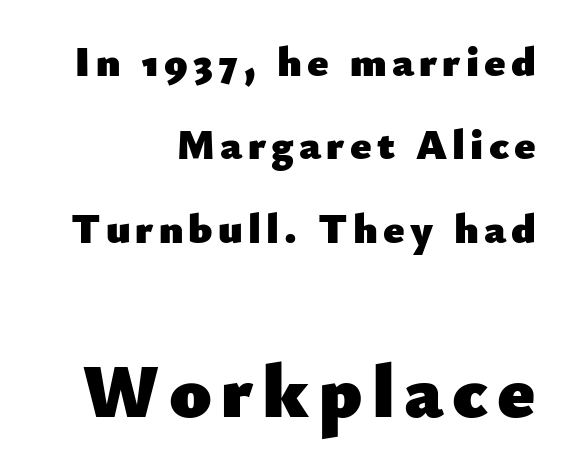
Q: Is the text bold? A: Yes.
Q: Is the text italic (slanted)? A: No, it is upright.
Q: Is the typeface a serif or a sans-serif typeface? A: Sans-serif.
Q: Is the text underlined? A: No.
Q: How is the paragraph aligned? A: Right-aligned.
Q: Is the spacing between lines tight, normal or loose? A: Loose.
Q: Which block of text is set in a larger size, the first (top) or the second (bottom)? A: The second (bottom) one.
Q: Width (condensed, normal, or wide)? A: Normal.
Q: Stroke contrast? A: Low.
Q: x-height? A: Small.
Q: Monospaced? A: No.
